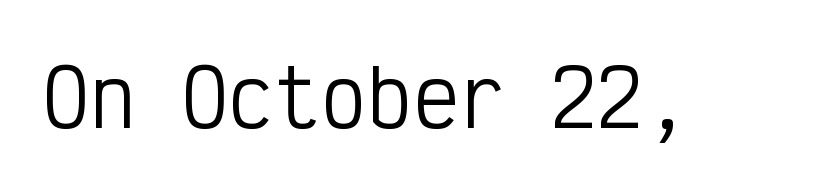
Q: Is the text bold? A: No.
Q: Is the text italic (slanted)? A: No, it is upright.
Q: Is the typeface a serif or a sans-serif typeface? A: Sans-serif.
Q: Is the text underlined? A: No.
Q: Is the spacing between letters normal or unusually wide? A: Normal.
Q: Width (condensed, normal, or wide)? A: Condensed.
Q: Stroke contrast? A: Low.
Q: x-height? A: Medium.
Q: Monospaced? A: Yes.
